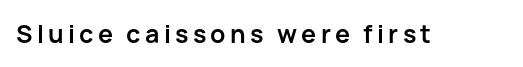
{"italic": "no", "bold": "yes", "underline": "no", "glyph_px": 25}
